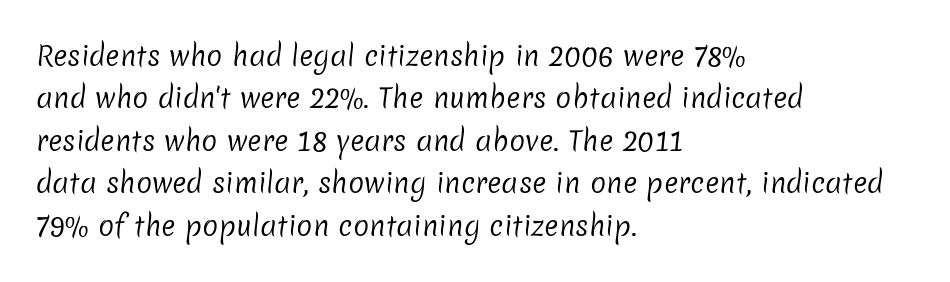
The image shows 27 px text type; set left-aligned, normal line spacing (1.57x), normal letter spacing, not underlined.
